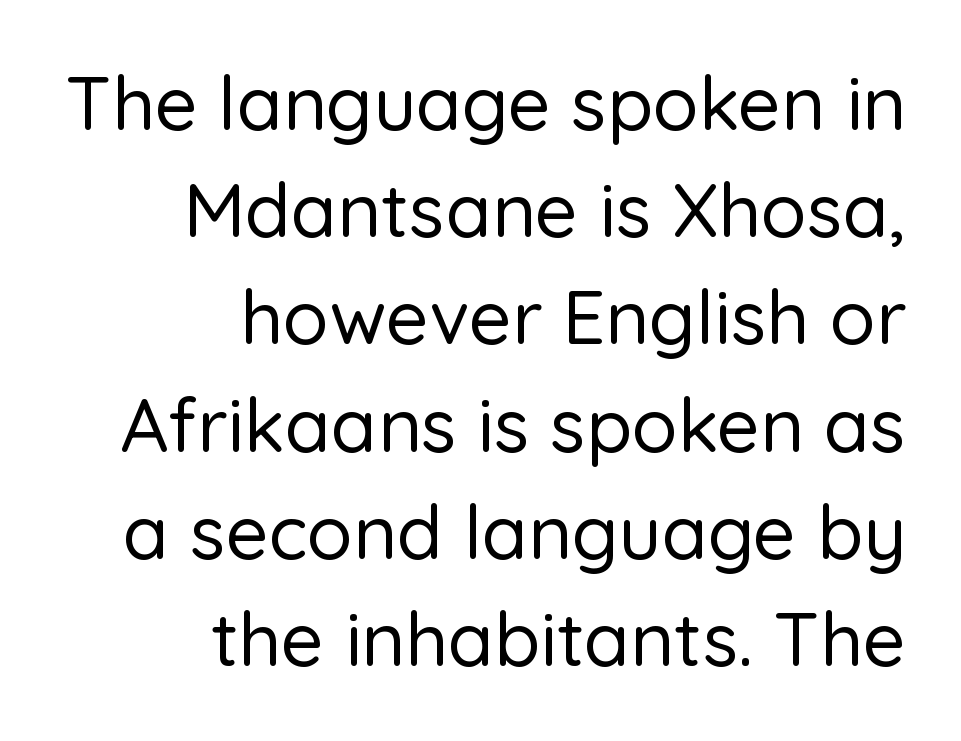
Q: Is the text italic (slanted)? A: No, it is upright.
Q: Is the typeface a serif or a sans-serif typeface? A: Sans-serif.
Q: Is the text underlined? A: No.
Q: How is the paragraph aligned? A: Right-aligned.
Q: Is the spacing between letters normal or unusually wide? A: Normal.
Q: Is the spacing between lines tight, normal or loose? A: Normal.
Q: Width (condensed, normal, or wide)? A: Normal.
Q: Stroke contrast? A: Low.
Q: x-height? A: Medium.
Q: Monospaced? A: No.
